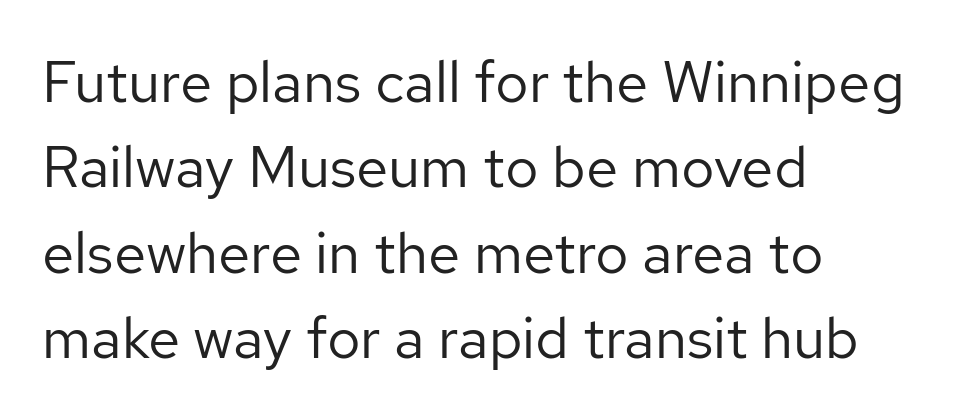
Q: Is the text bold? A: No.
Q: Is the text italic (slanted)? A: No, it is upright.
Q: Is the typeface a serif or a sans-serif typeface? A: Sans-serif.
Q: Is the text underlined? A: No.
Q: How is the paragraph aligned? A: Left-aligned.
Q: Is the spacing between letters normal or unusually wide? A: Normal.
Q: Is the spacing between lines tight, normal or loose? A: Normal.
Q: Width (condensed, normal, or wide)? A: Normal.
Q: Stroke contrast? A: Low.
Q: x-height? A: Medium.
Q: Monospaced? A: No.
